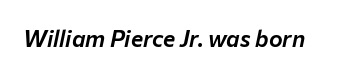
{"italic": "yes", "lean": "right", "slant_degrees": 12, "underline": "no", "letter_spacing": "normal", "letter_spacing_em": 0.0, "glyph_px": 23}
